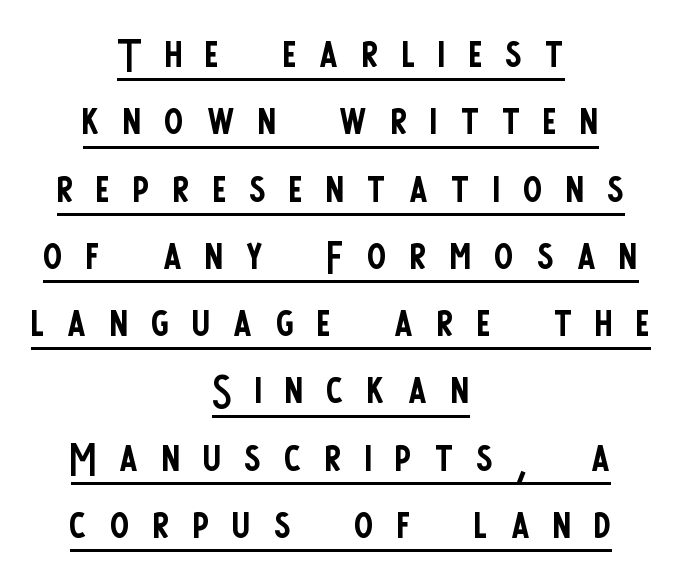
The axis of the letterforms is exactly vertical. The face used here appears with an underline applied. The letters are spread apart with noticeably loose tracking. Short and long lines alike share a common midpoint.
